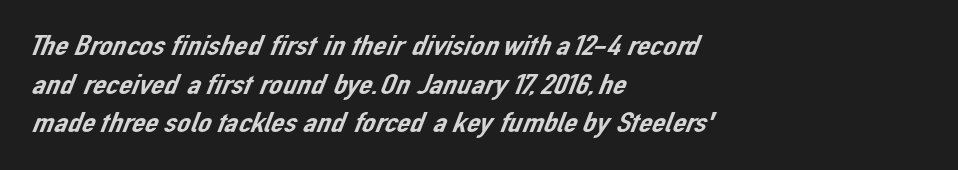
{"serif": "no", "width": "normal", "stroke_contrast": "low", "x_height": "medium", "monospaced": "no", "underline": "no", "align": "left", "line_spacing": "normal", "line_spacing_ratio": 1.29, "letter_spacing": "normal", "letter_spacing_em": 0.0, "glyph_px": 30}
